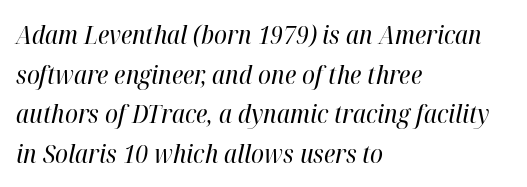
{"italic": "yes", "lean": "right", "slant_degrees": 12, "bold": "no", "underline": "no", "align": "left", "line_spacing": "normal", "line_spacing_ratio": 1.52, "letter_spacing": "normal", "letter_spacing_em": 0.0, "glyph_px": 26}
